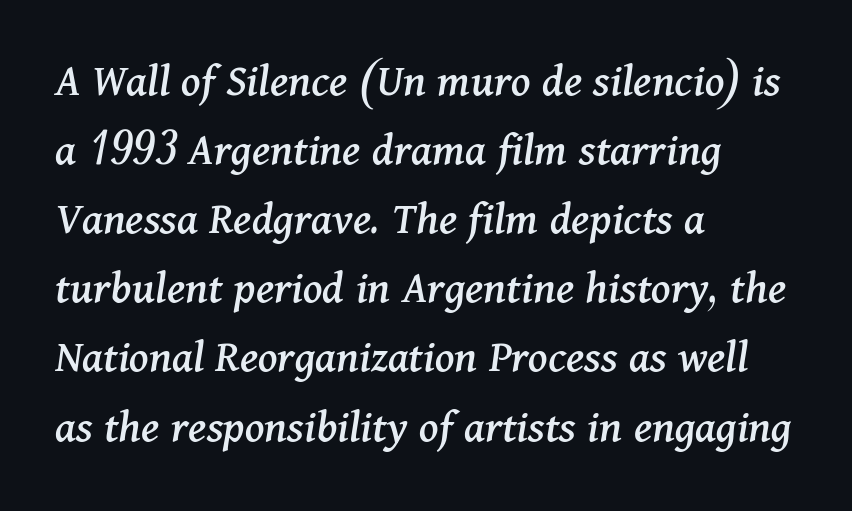
Q: Is the text italic (slanted)? A: Yes, it leans right by about 11 degrees.
Q: Is the typeface a serif or a sans-serif typeface? A: Serif.
Q: Is the text underlined? A: No.
Q: How is the paragraph aligned? A: Left-aligned.
Q: Is the spacing between letters normal or unusually wide? A: Normal.
Q: Is the spacing between lines tight, normal or loose? A: Normal.
Q: Width (condensed, normal, or wide)? A: Normal.
Q: Stroke contrast? A: Medium.
Q: x-height? A: Medium.
Q: Monospaced? A: No.
